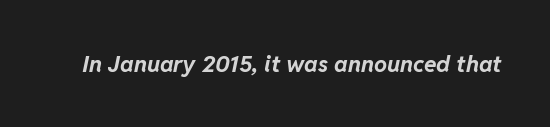
{"italic": "yes", "lean": "right", "slant_degrees": 11, "bold": "yes", "underline": "no", "letter_spacing": "normal", "letter_spacing_em": 0.0, "glyph_px": 23}
